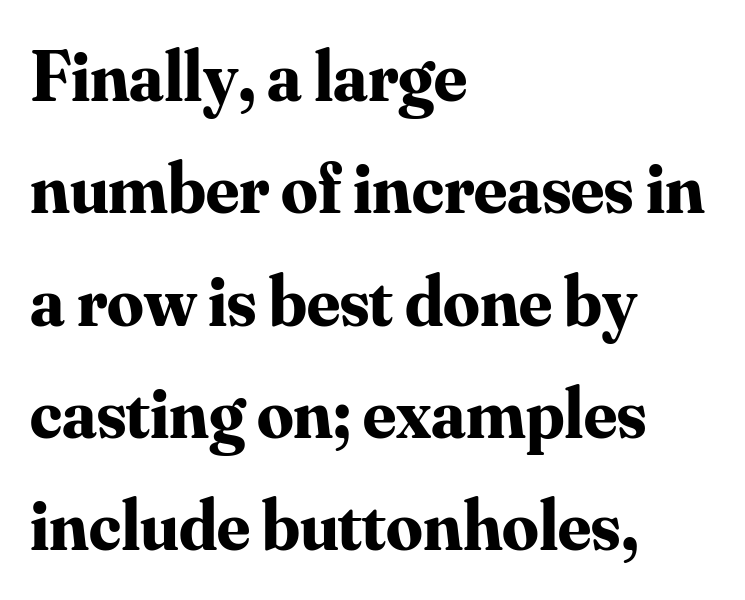
Descenders are the only things crossing below the line. Do the characters align in a grid? No, the font is proportional. The letters sit at their default tracking, neither squeezed nor spread. Notice how the stems are strictly vertical — no italics here. The rows are spaced the way most documents space them.
